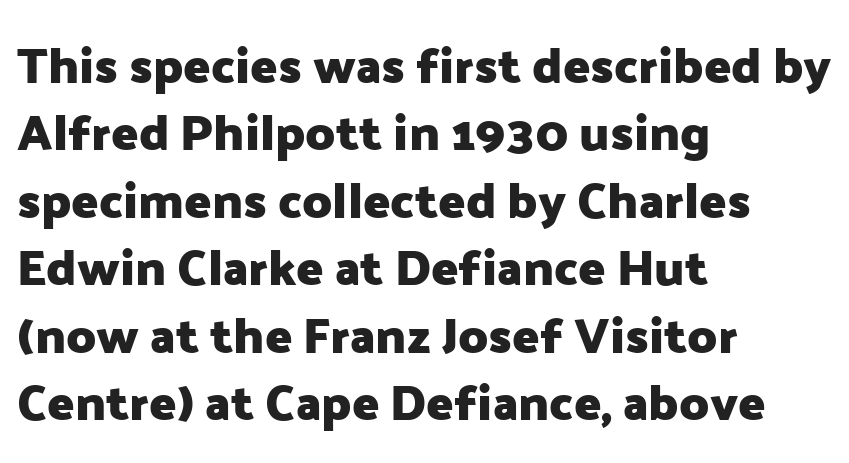
Q: Is the text bold? A: Yes.
Q: Is the text italic (slanted)? A: No, it is upright.
Q: Is the typeface a serif or a sans-serif typeface? A: Sans-serif.
Q: Is the text underlined? A: No.
Q: How is the paragraph aligned? A: Left-aligned.
Q: Is the spacing between letters normal or unusually wide? A: Normal.
Q: Is the spacing between lines tight, normal or loose? A: Normal.
Q: Width (condensed, normal, or wide)? A: Normal.
Q: Stroke contrast? A: Low.
Q: x-height? A: Medium.
Q: Monospaced? A: No.
